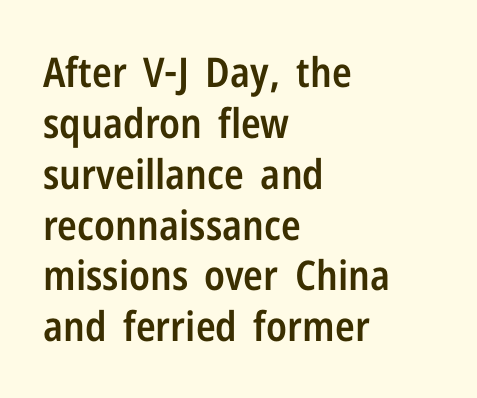
Q: Is the text bold? A: Semi-bold.
Q: Is the text italic (slanted)? A: No, it is upright.
Q: Is the typeface a serif or a sans-serif typeface? A: Sans-serif.
Q: Is the text underlined? A: No.
Q: How is the paragraph aligned? A: Left-aligned.
Q: Is the spacing between letters normal or unusually wide? A: Normal.
Q: Width (condensed, normal, or wide)? A: Condensed.
Q: Stroke contrast? A: Low.
Q: x-height? A: Medium.
Q: Monospaced? A: No.
